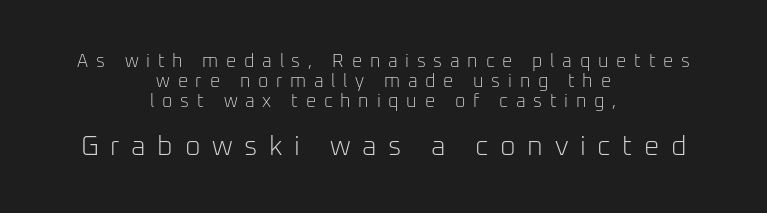
Does extra space separate the letters? Yes, quite a lot of it. The specimen omits any rule beneath the text block's lines. If you drew a line through each stem, it would be perfectly vertical. If you folded the block vertically in half, each line would mirror itself in length. On a weight scale, this lands at 450 or below.
